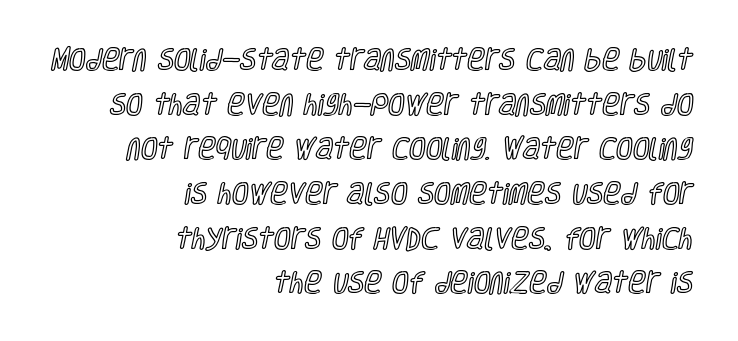
The image shows 24 px text type; set right-aligned, line spacing 1.86x, normal letter spacing, not underlined.
